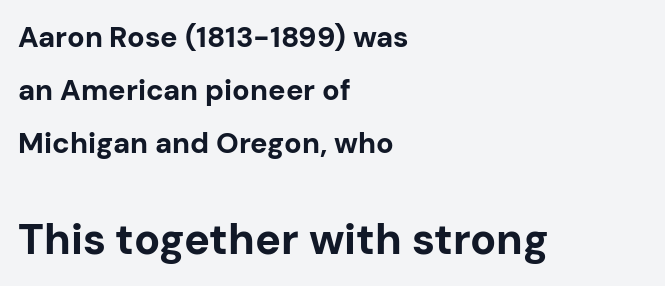
Does the lettering tilt? It doesn't — this is upright. These lines are set flush left with a ragged right edge. The emphasis by scale lands on block number two, below. Character widths vary here, with narrow letters taking less room than wide ones. Are there feet on the stems? There aren't — it's a sans. Default kerning and tracking; the words read as compact shapes.
